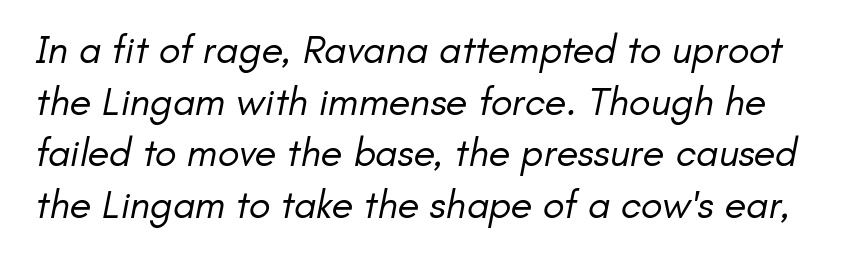
{"serif": "no", "bold": "no", "weight": "regular", "width": "normal", "stroke_contrast": "low", "x_height": "small", "monospaced": "no", "underline": "no", "line_spacing": "normal", "line_spacing_ratio": 1.29, "letter_spacing": "normal", "letter_spacing_em": 0.0, "glyph_px": 40}
